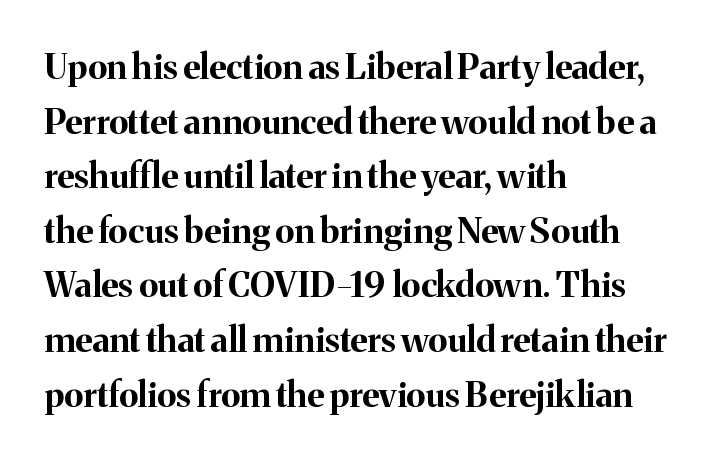
Q: Is the text bold? A: Yes.
Q: Is the text italic (slanted)? A: No, it is upright.
Q: Is the typeface a serif or a sans-serif typeface? A: Serif.
Q: Is the text underlined? A: No.
Q: How is the paragraph aligned? A: Left-aligned.
Q: Is the spacing between letters normal or unusually wide? A: Normal.
Q: Is the spacing between lines tight, normal or loose? A: Normal.
Q: Width (condensed, normal, or wide)? A: Normal.
Q: Stroke contrast? A: Medium.
Q: x-height? A: Medium.
Q: Monospaced? A: No.
